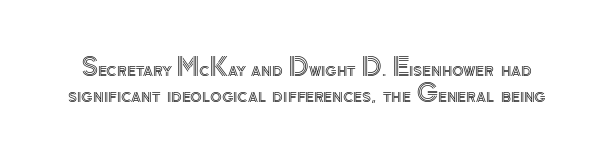
Q: Is the text italic (slanted)? A: No, it is upright.
Q: Is the text underlined? A: No.
Q: Is the spacing between letters normal or unusually wide? A: Normal.
Q: Is the spacing between lines tight, normal or loose? A: Tight.
